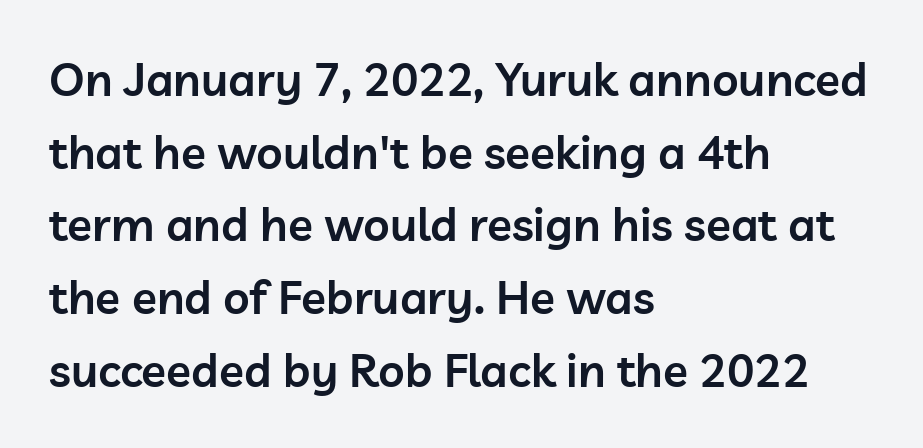
The axis of the letterforms is exactly vertical. The face used here is proportionally spaced, like ordinary book or web type. Does the weight exceed regular? Yes, but only to semibold. The lines sit at an ordinary, default distance from one another. The letters carry no serifs — their stems end cleanly without finishing strokes. Typeset ragged right — the left edge is the straight one.
